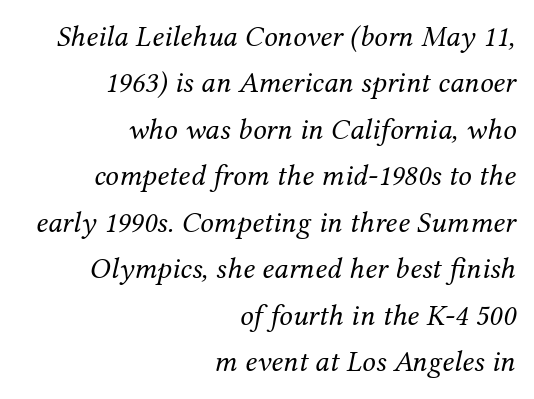
{"serif": "yes", "italic": "yes", "lean": "right", "slant_degrees": 12, "bold": "no", "weight": "regular", "width": "normal", "stroke_contrast": "medium", "x_height": "medium", "monospaced": "no", "underline": "no", "align": "right", "line_spacing": "normal", "line_spacing_ratio": 1.55, "letter_spacing": "normal", "letter_spacing_em": 0.0, "glyph_px": 30}
